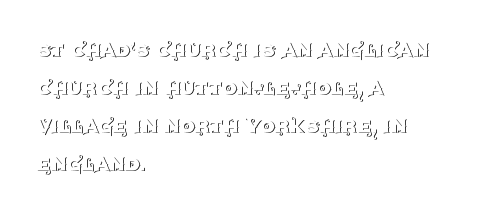
Caption: standard tracking, unaltered. How would I describe the line gaps? Plain and ordinary. Notice how the stems are strictly vertical — no italics here. The typeface has the unassuming heft of standard copy or less. The lines are quadded left.
